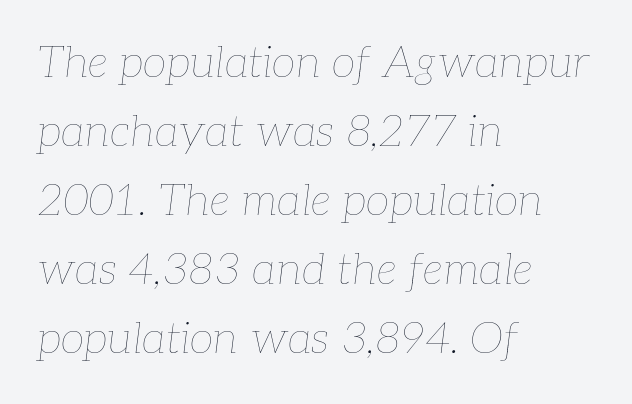
{"italic": "yes", "lean": "right", "slant_degrees": 7, "bold": "no", "weight": "thin", "width": "normal", "stroke_contrast": "low", "x_height": "medium", "monospaced": "no", "underline": "no", "align": "left", "line_spacing": "normal", "line_spacing_ratio": 1.57, "letter_spacing": "normal", "letter_spacing_em": 0.0, "glyph_px": 44}
